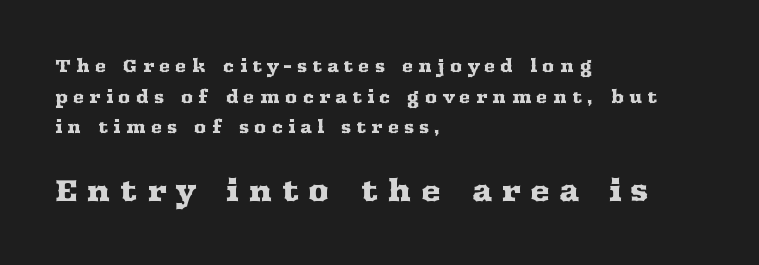
Q: Is the text italic (slanted)? A: No, it is upright.
Q: Is the typeface a serif or a sans-serif typeface? A: Serif.
Q: Is the text underlined? A: No.
Q: How is the paragraph aligned? A: Left-aligned.
Q: Is the spacing between letters normal or unusually wide? A: Unusually wide.
Q: Which block of text is set in a larger size, the first (top) or the second (bottom)? A: The second (bottom) one.
Q: Width (condensed, normal, or wide)? A: Wide.
Q: Stroke contrast? A: Medium.
Q: x-height? A: Medium.
Q: Monospaced? A: No.
